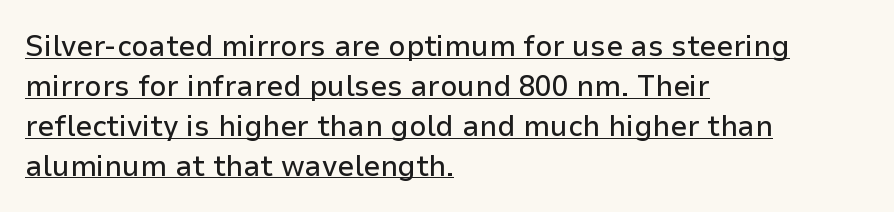
{"serif": "no", "italic": "no", "width": "normal", "stroke_contrast": "low", "x_height": "medium", "monospaced": "no", "underline": "yes", "align": "left", "line_spacing": "normal", "line_spacing_ratio": 1.33, "letter_spacing": "normal", "letter_spacing_em": 0.0, "glyph_px": 30}
